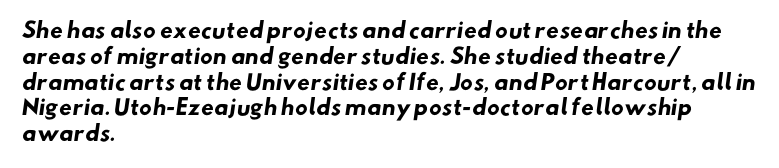
The image shows 21 px bold type; set left-aligned, line spacing 1.23x, normal letter spacing, not underlined.
